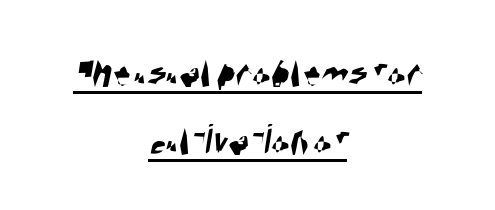
Q: Is the typeface a serif or a sans-serif typeface? A: Sans-serif.
Q: Is the text underlined? A: Yes.
Q: How is the paragraph aligned? A: Centered.
Q: Is the spacing between letters normal or unusually wide? A: Normal.
Q: Is the spacing between lines tight, normal or loose? A: Normal.
Q: Width (condensed, normal, or wide)? A: Condensed.
Q: Stroke contrast? A: High.
Q: x-height? A: Large.
Q: Monospaced? A: No.
